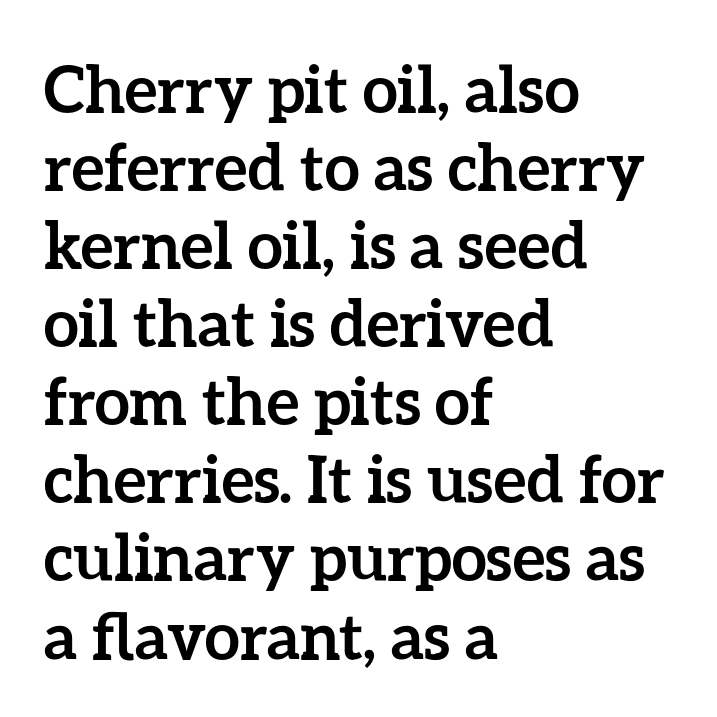
The image shows 64 px semibold type, upright; set left-aligned, line spacing 1.22x, normal letter spacing, not underlined; low stroke contrast and a medium x-height.
